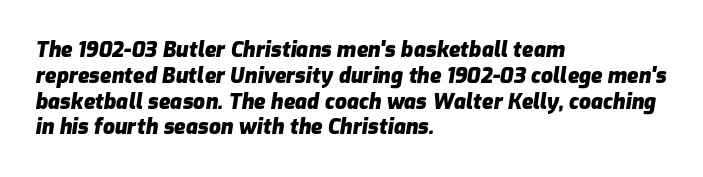
Q: Is the text bold? A: Yes.
Q: Is the text italic (slanted)? A: Yes, it leans right by about 9 degrees.
Q: Is the text underlined? A: No.
Q: How is the paragraph aligned? A: Left-aligned.
Q: Is the spacing between letters normal or unusually wide? A: Normal.
